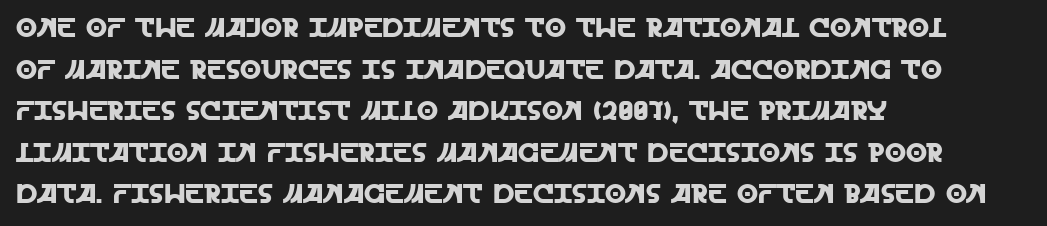
A typesetter would call this zero additional tracking. Line beginnings align vertically; line endings do not. The leading is moderate, giving the passage an even texture. No italicization has been applied; the sample stays upright. This rendering features lettering with no underline.
